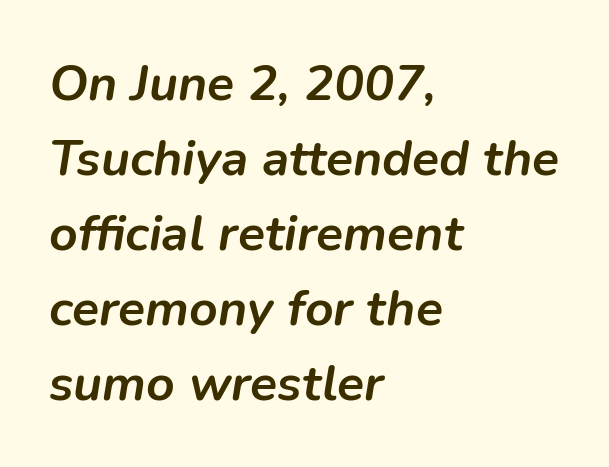
Plain, unruled lines of type. The lines in this sample share a left origin and differ only in where they stop. The line-height multiplier appears to be the usual default. In terms of posture, this sample is oblique.
